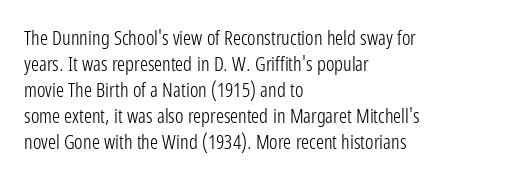
{"italic": "no", "bold": "no", "underline": "no", "align": "left", "line_spacing": "normal", "line_spacing_ratio": 1.3, "letter_spacing": "normal", "letter_spacing_em": 0.0, "glyph_px": 20}
